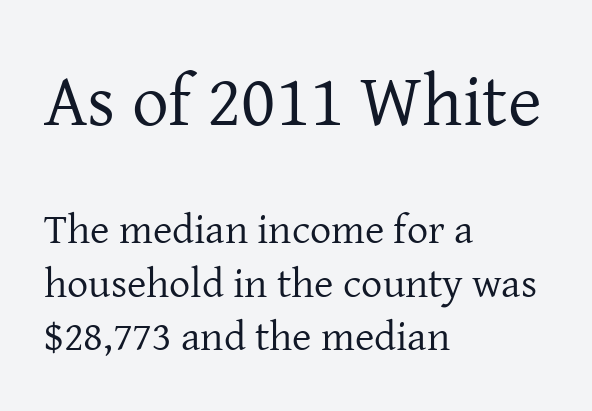
{"serif": "yes", "italic": "no", "bold": "no", "weight": "regular", "width": "normal", "stroke_contrast": "low", "x_height": "medium", "monospaced": "no", "underline": "no", "align": "left", "line_spacing": "normal", "line_spacing_ratio": 1.28, "letter_spacing": "normal", "letter_spacing_em": 0.0, "larger_block": "first", "size_ratio": 1.74, "glyph_px": 73}
